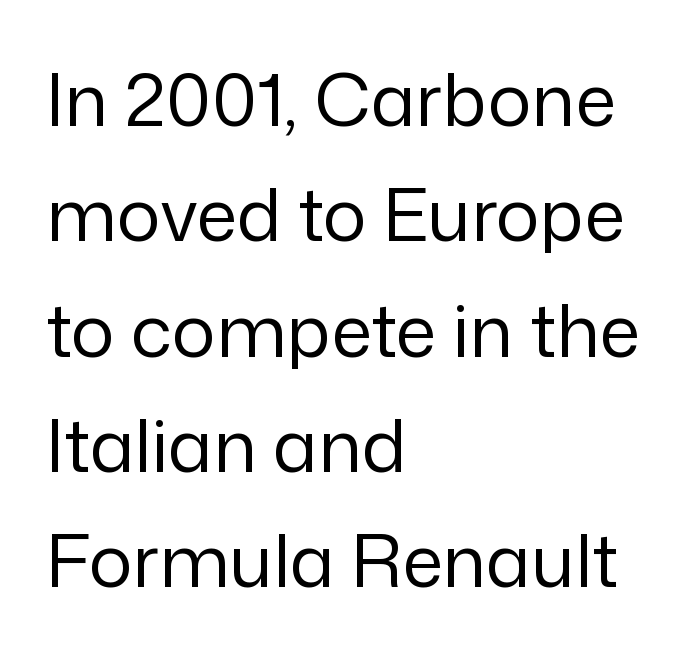
The image shows 73 px regular-weight sans-serif type, upright; set left-aligned, normal line spacing (1.58x), normal letter spacing, not underlined; low stroke contrast and a medium x-height.
